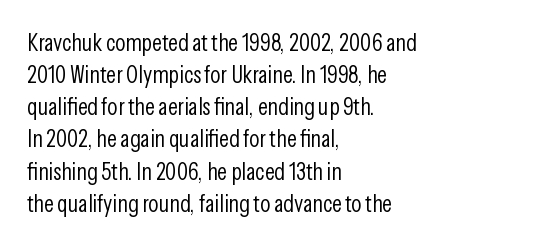
{"italic": "no", "bold": "no", "underline": "no", "align": "left", "line_spacing": "normal", "line_spacing_ratio": 1.34, "letter_spacing": "normal", "letter_spacing_em": 0.0, "glyph_px": 24}
